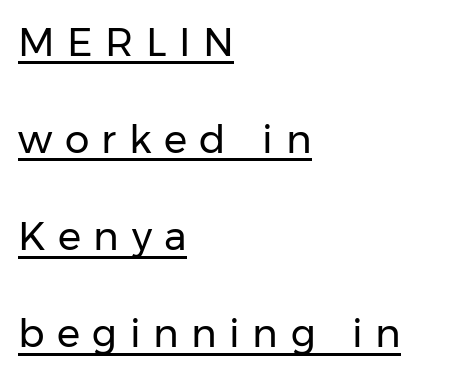
Q: Is the text bold? A: No.
Q: Is the text italic (slanted)? A: No, it is upright.
Q: Is the typeface a serif or a sans-serif typeface? A: Sans-serif.
Q: Is the text underlined? A: Yes.
Q: How is the paragraph aligned? A: Left-aligned.
Q: Is the spacing between letters normal or unusually wide? A: Unusually wide.
Q: Is the spacing between lines tight, normal or loose? A: Loose.
Q: Width (condensed, normal, or wide)? A: Normal.
Q: Stroke contrast? A: Low.
Q: x-height? A: Medium.
Q: Monospaced? A: No.
